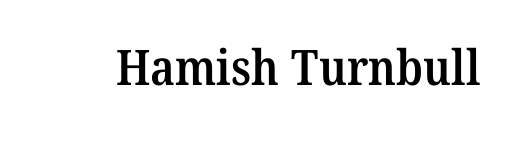
{"serif": "yes", "bold": "semi", "weight": "semibold", "width": "normal", "stroke_contrast": "medium", "x_height": "medium", "monospaced": "no", "underline": "no", "letter_spacing": "normal", "letter_spacing_em": 0.0, "glyph_px": 49}
